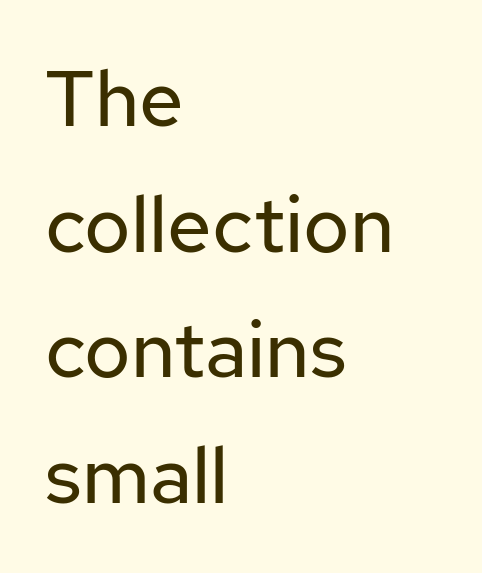
The image shows 79 px regular-weight sans-serif type, upright; set left-aligned, normal line spacing (1.59x), normal letter spacing, not underlined; low stroke contrast and a medium x-height.
